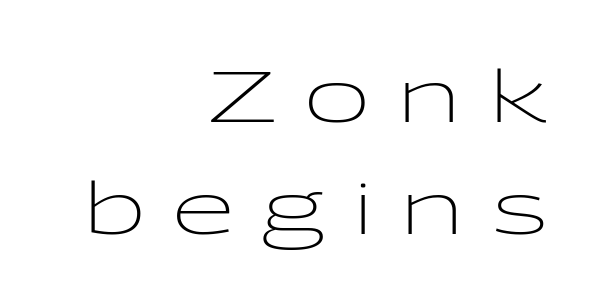
Font category for this specimen: sans-serif. Baseline-to-baseline distance is the conventional proportion of letter height. In CSS terms this would be text-align: right. Does the lettering tilt? It doesn't — this is upright. The passage shown is not bold in any degree. Character widths vary here, with narrow letters taking less room than wide ones.
